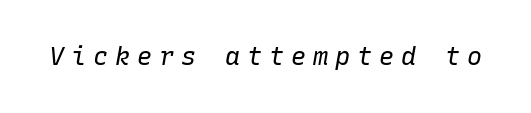
{"italic": "yes", "lean": "right", "slant_degrees": 10, "bold": "no", "underline": "no", "letter_spacing": "wide", "letter_spacing_em": 0.28, "glyph_px": 25}
